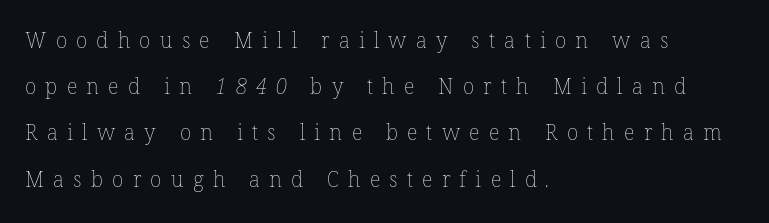
Stroke mass is kept to a normal reading level or below. You could only call the tracking loose — the letters float apart. The leading is generous, giving the passage an open texture. Short and long lines alike share a common starting point at left. Nobody drew a line under any word here.
